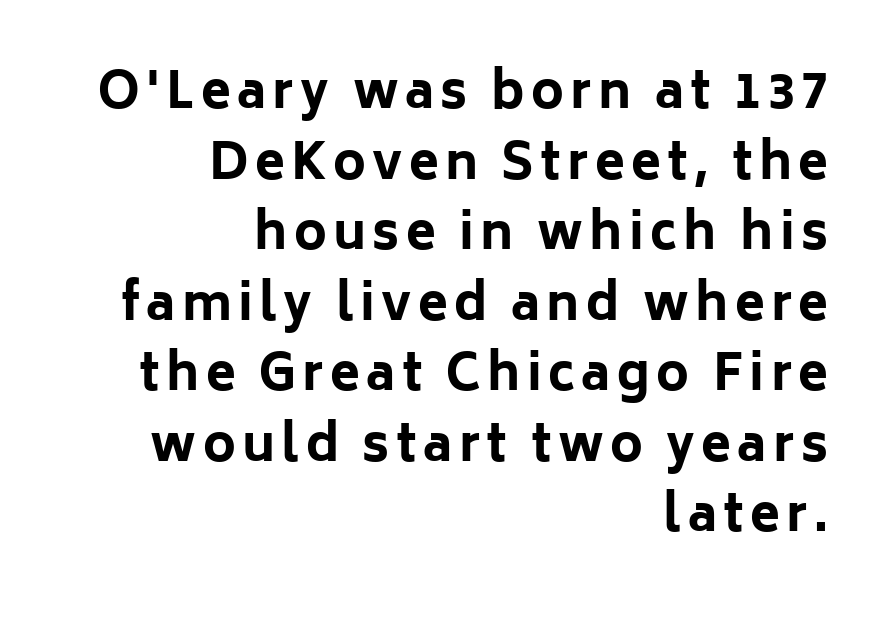
Q: Is the text bold? A: Yes.
Q: Is the text italic (slanted)? A: No, it is upright.
Q: Is the typeface a serif or a sans-serif typeface? A: Sans-serif.
Q: Is the text underlined? A: No.
Q: How is the paragraph aligned? A: Right-aligned.
Q: Is the spacing between lines tight, normal or loose? A: Normal.
Q: Width (condensed, normal, or wide)? A: Normal.
Q: Stroke contrast? A: Low.
Q: x-height? A: Medium.
Q: Monospaced? A: No.
